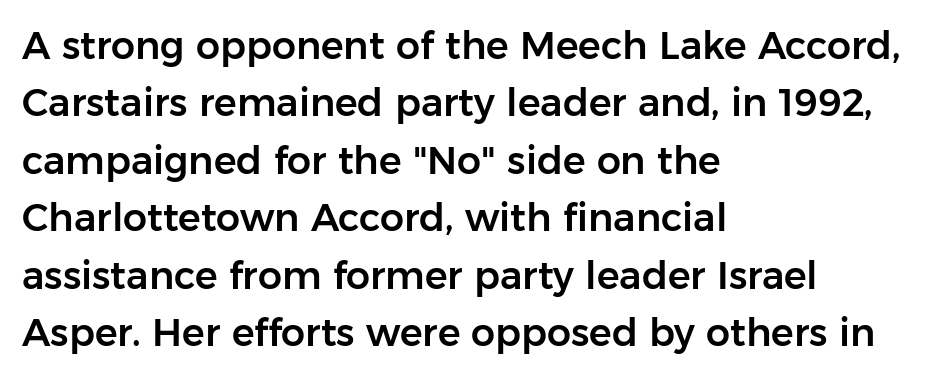
The designer went with a sans here, leaving each stem footless. If you drew a line through each stem, it would be perfectly vertical. Does extra space separate the letters? No, they use regular spacing. Leftover space on each line is placed entirely after the last word. The block of text has a typical density, with ordinary space between rows.
